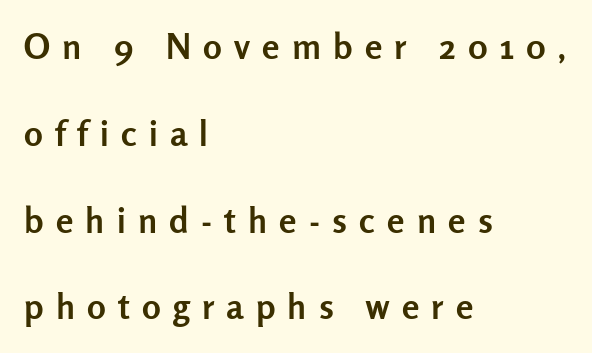
Q: Is the text bold? A: Yes.
Q: Is the text italic (slanted)? A: No, it is upright.
Q: Is the typeface a serif or a sans-serif typeface? A: Sans-serif.
Q: Is the text underlined? A: No.
Q: How is the paragraph aligned? A: Left-aligned.
Q: Is the spacing between letters normal or unusually wide? A: Unusually wide.
Q: Is the spacing between lines tight, normal or loose? A: Loose.
Q: Width (condensed, normal, or wide)? A: Normal.
Q: Stroke contrast? A: Low.
Q: x-height? A: Medium.
Q: Monospaced? A: No.
